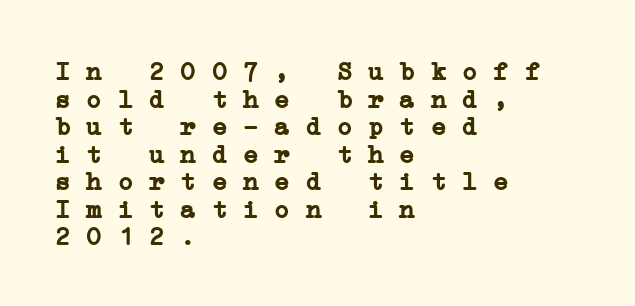
{"bold": "yes", "underline": "no", "align": "left", "line_spacing": "tight", "line_spacing_ratio": 1.06, "letter_spacing": "normal", "letter_spacing_em": 0.0, "glyph_px": 26}
